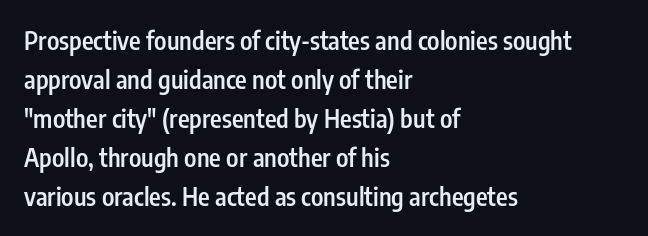
Q: Is the text bold? A: Semi-bold.
Q: Is the text italic (slanted)? A: No, it is upright.
Q: Is the text underlined? A: No.
Q: How is the paragraph aligned? A: Left-aligned.
Q: Is the spacing between letters normal or unusually wide? A: Normal.
Q: Is the spacing between lines tight, normal or loose? A: Normal.
